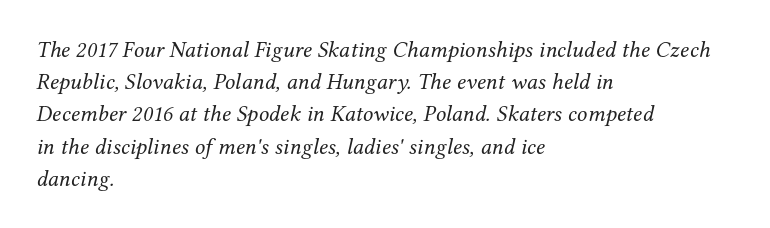
The image shows 23 px text type, italic (leaning right); set left-aligned, normal line spacing (1.4x), normal letter spacing, not underlined.
